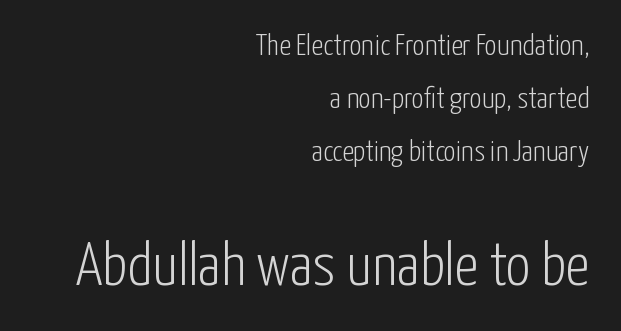
The image shows 61 px light, condensed sans-serif type, upright; set right-aligned, line spacing 1.77x, normal letter spacing, not underlined; the second (bottom) block is 2.03x larger; low stroke contrast and a medium x-height.
